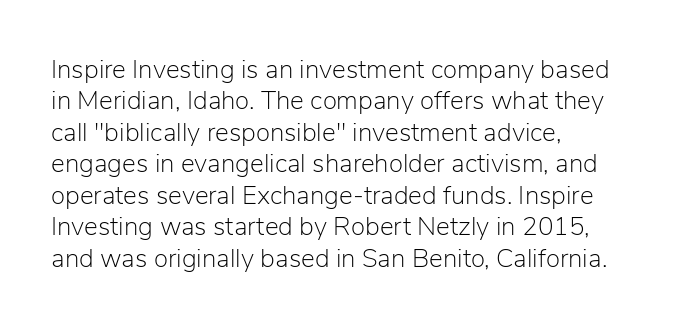
The image shows 26 px text type, upright; set left-aligned, line spacing 1.21x, normal letter spacing, not underlined.
